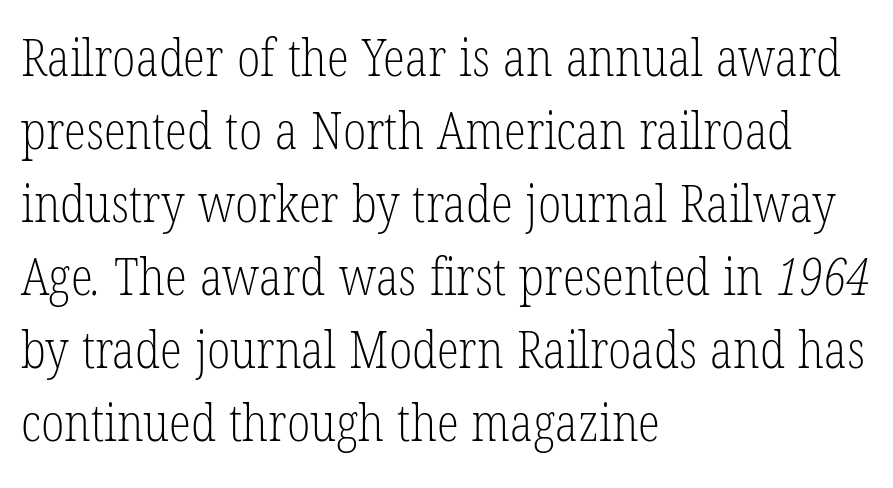
{"serif": "yes", "bold": "no", "weight": "light", "width": "condensed", "stroke_contrast": "low", "x_height": "medium", "monospaced": "no", "underline": "no", "align": "left", "line_spacing": "normal", "line_spacing_ratio": 1.43, "letter_spacing": "normal", "letter_spacing_em": 0.0, "glyph_px": 51}
